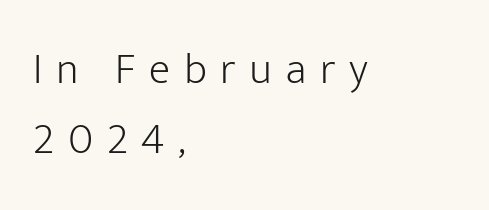
The image shows 44 px light sans-serif type, upright; set left-aligned, normal line spacing (1.59x), unusually wide letter spacing (+0.31 em), not underlined; low stroke contrast and a medium x-height.
